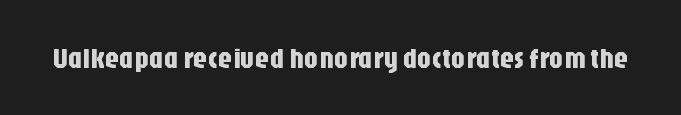
The specimen omits any rule beneath the text block's lines. Here the designer chose a conventional face with non-uniform glyph widths. How are the letters spaced? Ordinarily, with no added tracking. The typography opts for an upright posture over an oblique one. Classification — sans serif.
